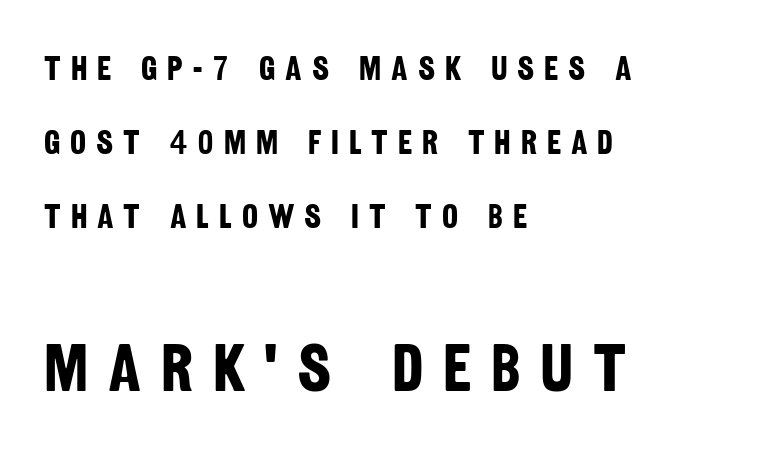
Plenty of ink on the page — the face is bold. The lines are spread far apart with generous leading. Which margin do the lines hug? The left one — the right edge is uneven. Each letter keeps its own natural width here, so spacing adapts to shape. In terms of letterform style, serifs are entirely absent. This rendering widens character spacing well past its baseline value.
